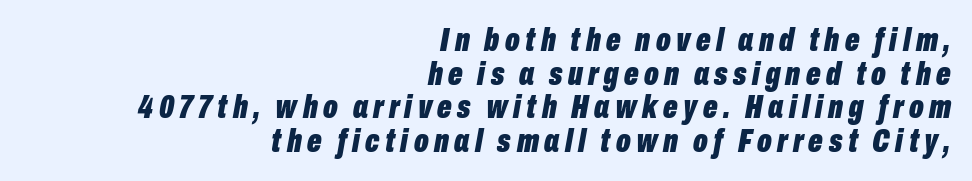
Q: Is the text bold? A: Yes.
Q: Is the text italic (slanted)? A: Yes, it leans right by about 10 degrees.
Q: Is the text underlined? A: No.
Q: How is the paragraph aligned? A: Right-aligned.
Q: Is the spacing between lines tight, normal or loose? A: Tight.
Q: Width (condensed, normal, or wide)? A: Condensed.
Q: Stroke contrast? A: Low.
Q: x-height? A: Medium.
Q: Monospaced? A: No.
